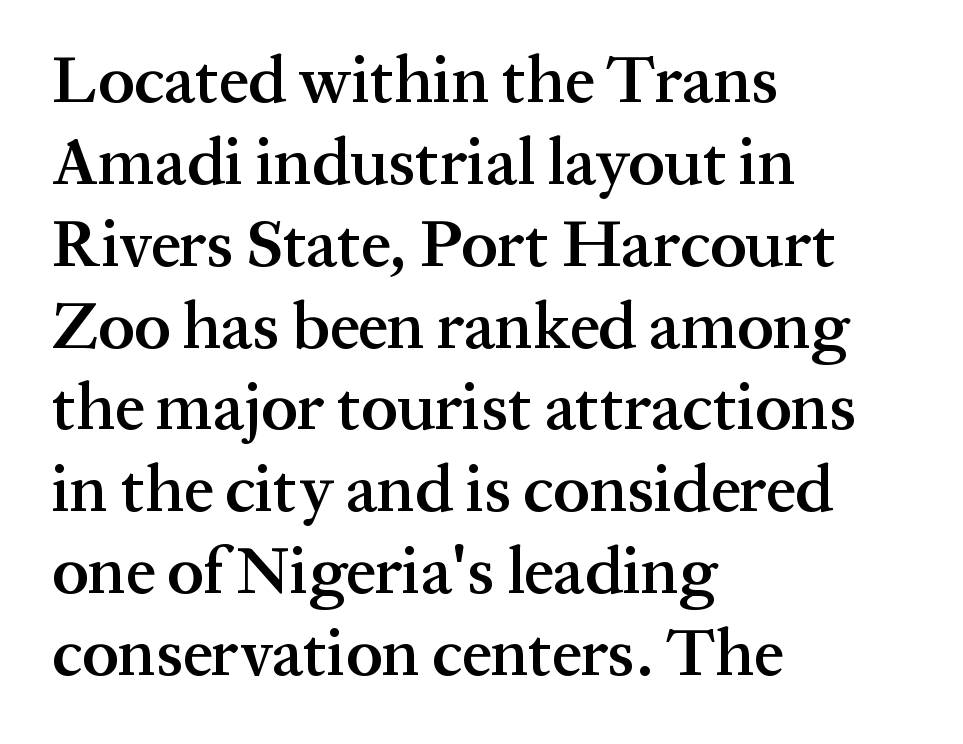
{"serif": "yes", "italic": "no", "bold": "semi", "weight": "semibold", "width": "normal", "stroke_contrast": "medium", "x_height": "medium", "monospaced": "no", "underline": "no", "align": "left", "line_spacing_ratio": 1.24, "letter_spacing": "normal", "letter_spacing_em": 0.0, "glyph_px": 66}
